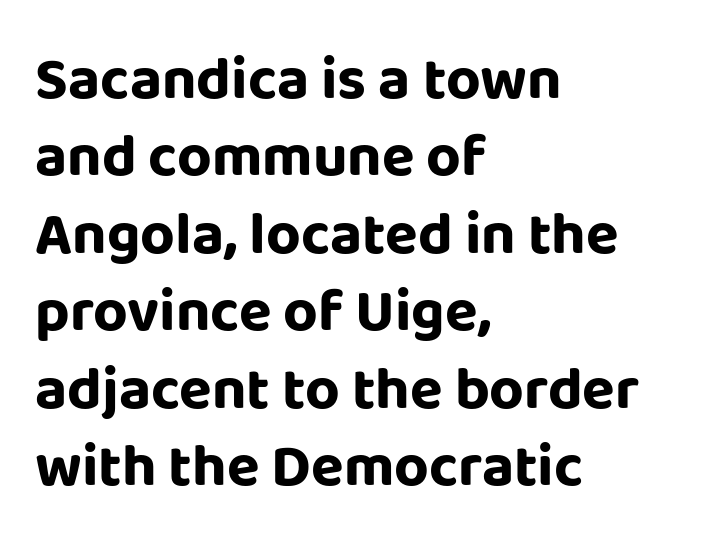
The lines are quadded left. Typesetter's note: full bold, strokes at maximum text heaviness. The passage shown stacks its lines at a standard gap. Characters follow at the spacing the type designer built in.
